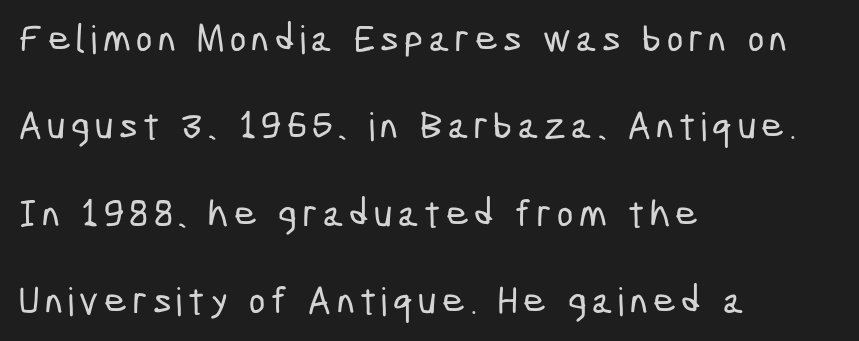
Q: Is the typeface a serif or a sans-serif typeface? A: Sans-serif.
Q: Is the text underlined? A: No.
Q: How is the paragraph aligned? A: Left-aligned.
Q: Is the spacing between lines tight, normal or loose? A: Loose.
Q: Width (condensed, normal, or wide)? A: Condensed.
Q: Stroke contrast? A: Low.
Q: x-height? A: Medium.
Q: Monospaced? A: No.
